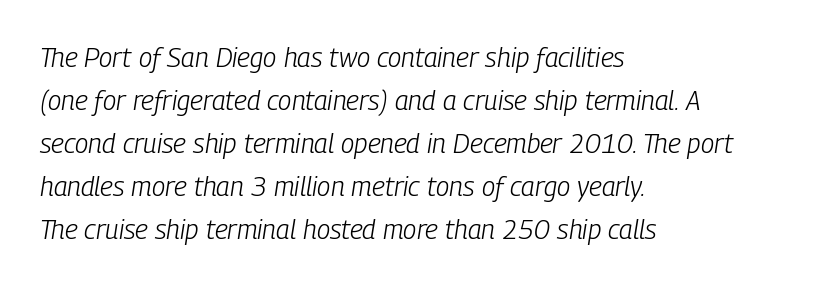
{"italic": "yes", "lean": "right", "slant_degrees": 9, "bold": "no", "underline": "no", "align": "left", "line_spacing": "normal", "line_spacing_ratio": 1.59, "letter_spacing": "normal", "letter_spacing_em": 0.0, "glyph_px": 27}
